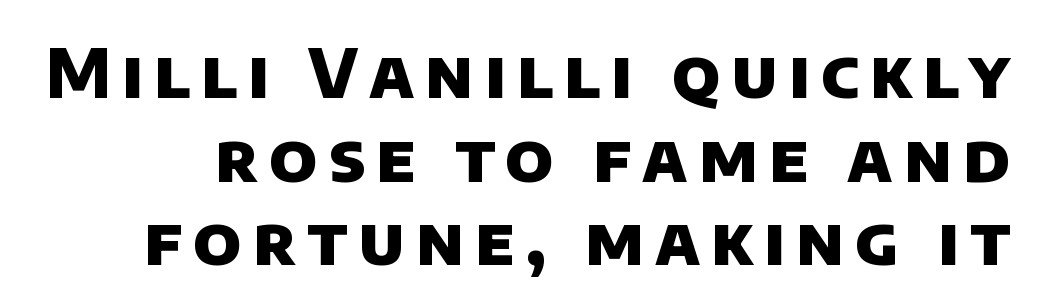
Q: Is the text bold? A: Yes.
Q: Is the typeface a serif or a sans-serif typeface? A: Sans-serif.
Q: Is the text underlined? A: No.
Q: Width (condensed, normal, or wide)? A: Normal.
Q: Stroke contrast? A: Low.
Q: x-height? A: Large.
Q: Monospaced? A: No.
